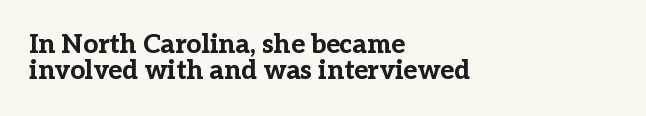
The image shows 26 px bold type, upright; set left-aligned, tight line spacing (0.99x), normal letter spacing, not underlined.
